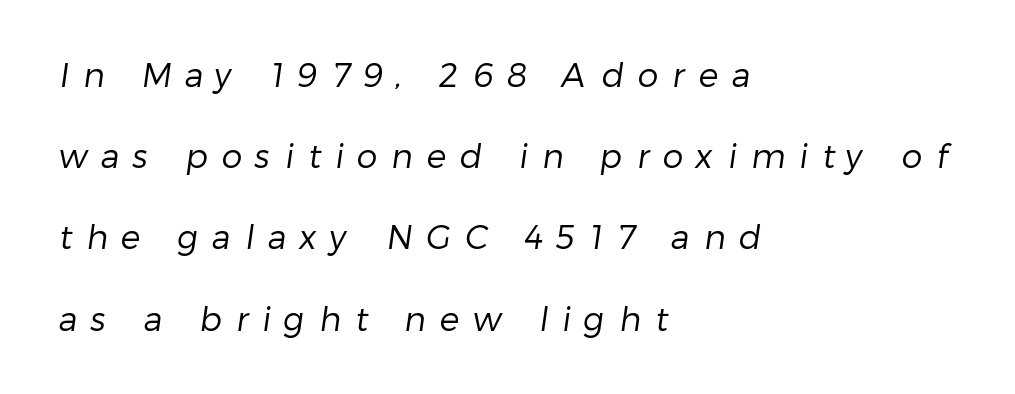
You could fit nearly another row in the gap between these rows. The strokes are not fattened; the text isn't bold. Are there feet on the stems? There aren't — it's a sans. Alignment: flush left. The type is letterspaced generously, with wide tracking. Spacing verdict: proportional, widths tailored to each character.
